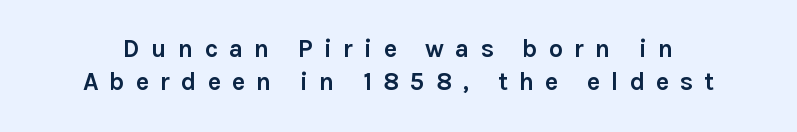
{"italic": "no", "bold": "yes", "underline": "no", "line_spacing": "normal", "line_spacing_ratio": 1.34, "letter_spacing": "wide", "letter_spacing_em": 0.44, "glyph_px": 25}
